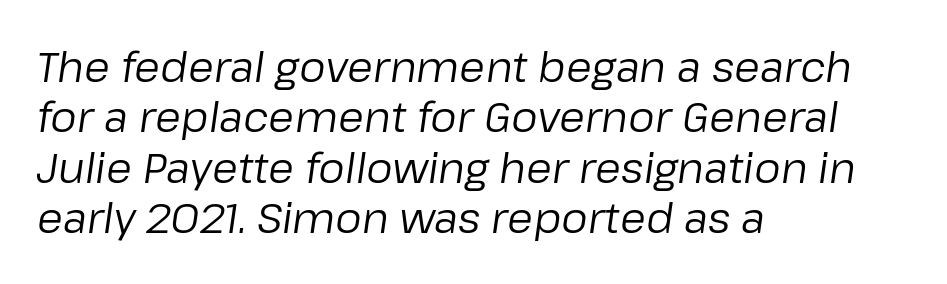
The image shows 42 px regular-weight type, italic (leaning right); set left-aligned, line spacing 1.2x, normal letter spacing, not underlined; low stroke contrast and a medium x-height.
